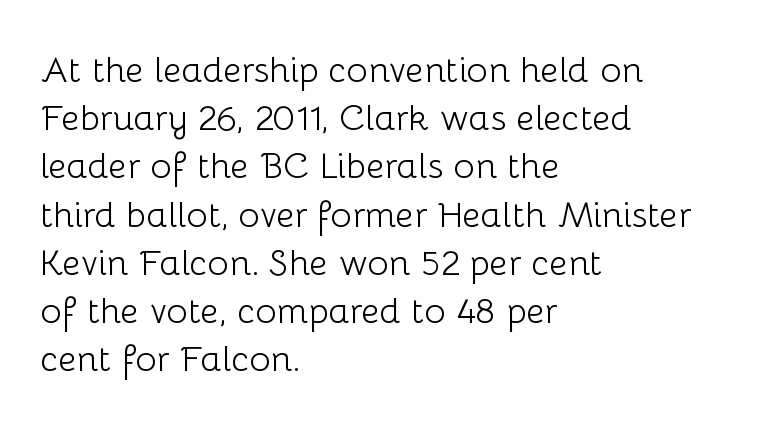
{"serif": "no", "italic": "no", "bold": "no", "weight": "light", "width": "normal", "stroke_contrast": "low", "x_height": "medium", "monospaced": "no", "underline": "no", "align": "left", "line_spacing": "normal", "line_spacing_ratio": 1.34, "letter_spacing": "normal", "letter_spacing_em": 0.0, "glyph_px": 36}
